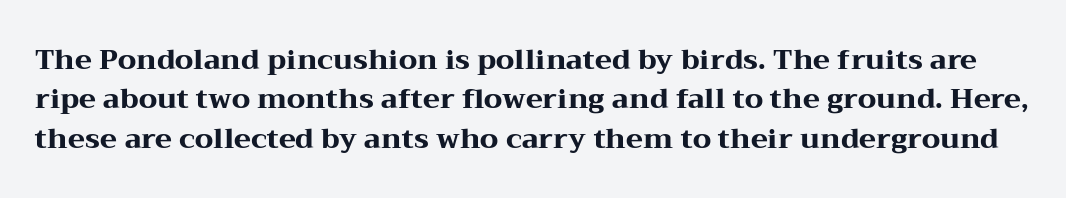
Q: Is the text bold? A: Yes.
Q: Is the text italic (slanted)? A: No, it is upright.
Q: Is the typeface a serif or a sans-serif typeface? A: Serif.
Q: Is the text underlined? A: No.
Q: Is the spacing between letters normal or unusually wide? A: Normal.
Q: Is the spacing between lines tight, normal or loose? A: Normal.
Q: Width (condensed, normal, or wide)? A: Wide.
Q: Stroke contrast? A: Medium.
Q: x-height? A: Medium.
Q: Monospaced? A: No.
